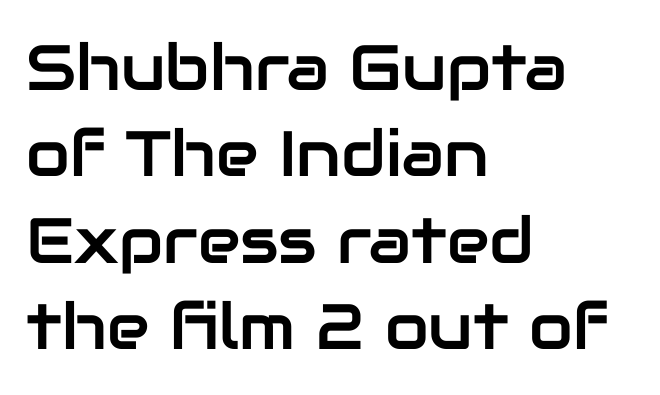
{"serif": "no", "italic": "no", "width": "normal", "stroke_contrast": "low", "x_height": "medium", "monospaced": "no", "underline": "no", "align": "left", "line_spacing": "normal", "line_spacing_ratio": 1.35, "letter_spacing": "normal", "letter_spacing_em": 0.0, "glyph_px": 64}
